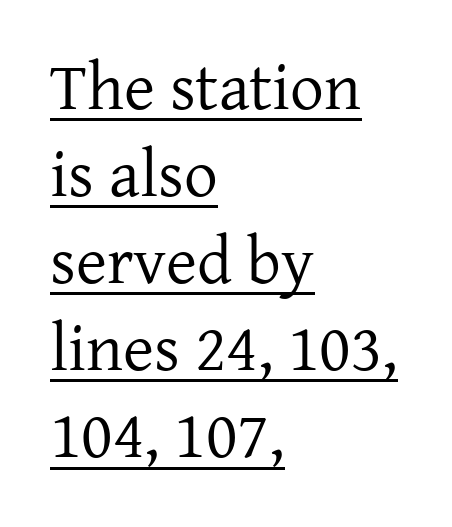
Q: Is the text bold? A: No.
Q: Is the text italic (slanted)? A: No, it is upright.
Q: Is the typeface a serif or a sans-serif typeface? A: Serif.
Q: Is the text underlined? A: Yes.
Q: How is the paragraph aligned? A: Left-aligned.
Q: Is the spacing between letters normal or unusually wide? A: Normal.
Q: Is the spacing between lines tight, normal or loose? A: Normal.
Q: Width (condensed, normal, or wide)? A: Normal.
Q: Stroke contrast? A: Low.
Q: x-height? A: Medium.
Q: Monospaced? A: No.
